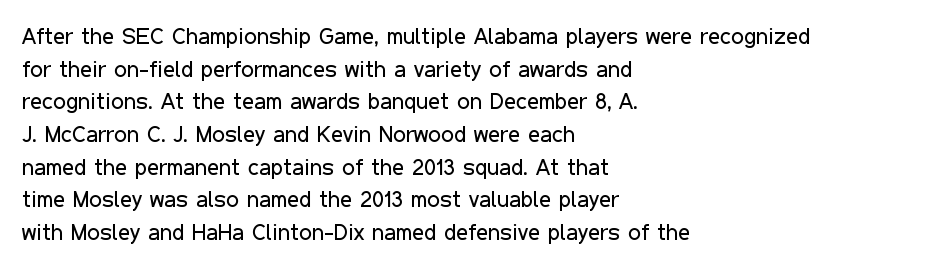
The image shows 23 px text type, upright; set left-aligned, normal line spacing (1.42x), normal letter spacing, not underlined.
